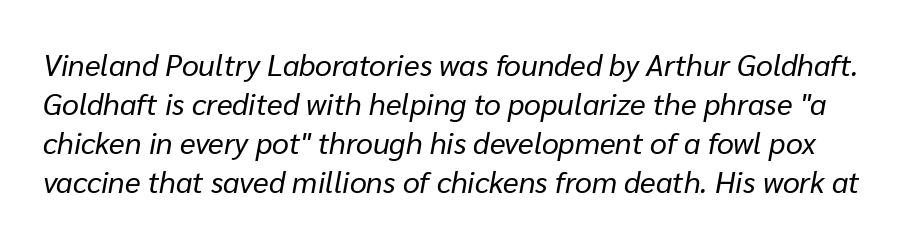
Q: Is the text bold? A: No.
Q: Is the text italic (slanted)? A: Yes, it leans right by about 10 degrees.
Q: Is the text underlined? A: No.
Q: Is the spacing between letters normal or unusually wide? A: Normal.
Q: Is the spacing between lines tight, normal or loose? A: Normal.
Q: Width (condensed, normal, or wide)? A: Normal.
Q: Stroke contrast? A: Low.
Q: x-height? A: Medium.
Q: Monospaced? A: No.
